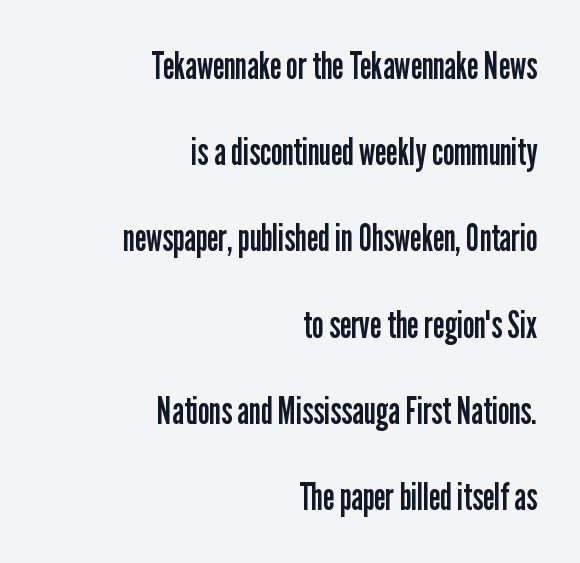
Stroke terminals: plain, sans-serif. Counters stay open thanks to moderate or lighter strokes. Rule under the text: the space is simply empty. The lines are quadded right. The block of text is sparse from top to bottom, with ample space between rows.
